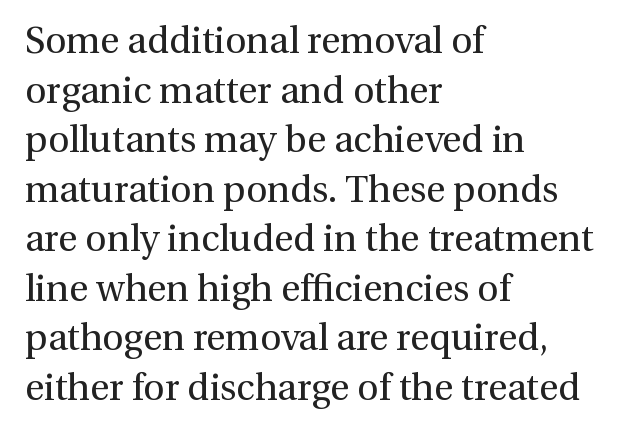
Q: Is the text bold? A: No.
Q: Is the text italic (slanted)? A: No, it is upright.
Q: Is the typeface a serif or a sans-serif typeface? A: Serif.
Q: Is the text underlined? A: No.
Q: How is the paragraph aligned? A: Left-aligned.
Q: Is the spacing between letters normal or unusually wide? A: Normal.
Q: Is the spacing between lines tight, normal or loose? A: Normal.
Q: Width (condensed, normal, or wide)? A: Normal.
Q: Stroke contrast? A: Medium.
Q: x-height? A: Medium.
Q: Monospaced? A: No.
